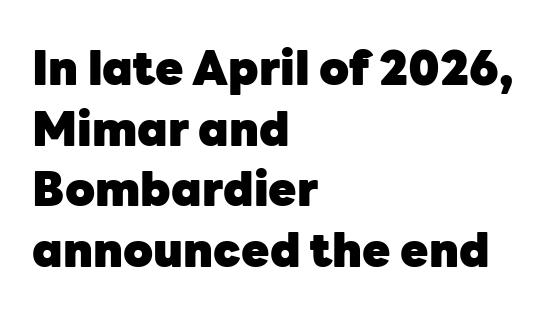
{"serif": "no", "italic": "no", "bold": "yes", "weight": "heavy", "width": "normal", "stroke_contrast": "low", "x_height": "medium", "monospaced": "no", "underline": "no", "align": "left", "line_spacing": "normal", "line_spacing_ratio": 1.32, "letter_spacing": "normal", "letter_spacing_em": 0.0, "glyph_px": 46}
